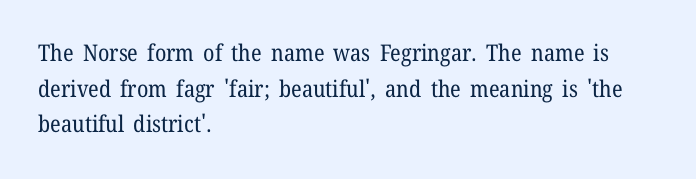
Baseline-to-baseline distance is the conventional proportion of letter height. The passage is arranged the way most books set body copy — flush left. The glyphs are unaccompanied by any horizontal stroke below them. The gaps between neighbouring characters are ordinary and unremarkable.
